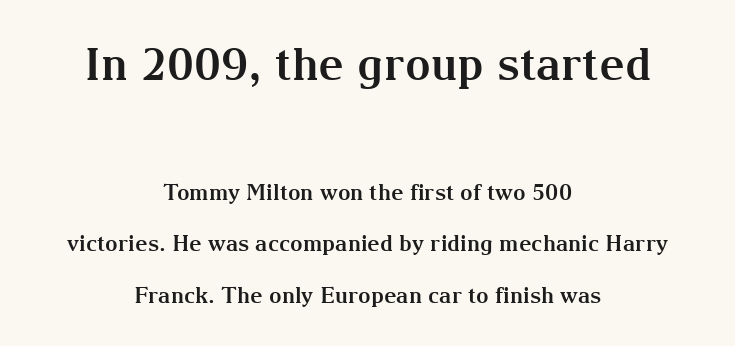
Q: Is the text bold? A: Yes.
Q: Is the text italic (slanted)? A: No, it is upright.
Q: Is the typeface a serif or a sans-serif typeface? A: Serif.
Q: Is the text underlined? A: No.
Q: How is the paragraph aligned? A: Centered.
Q: Is the spacing between letters normal or unusually wide? A: Normal.
Q: Is the spacing between lines tight, normal or loose? A: Loose.
Q: Which block of text is set in a larger size, the first (top) or the second (bottom)? A: The first (top) one.
Q: Width (condensed, normal, or wide)? A: Normal.
Q: Stroke contrast? A: Medium.
Q: x-height? A: Medium.
Q: Monospaced? A: No.
